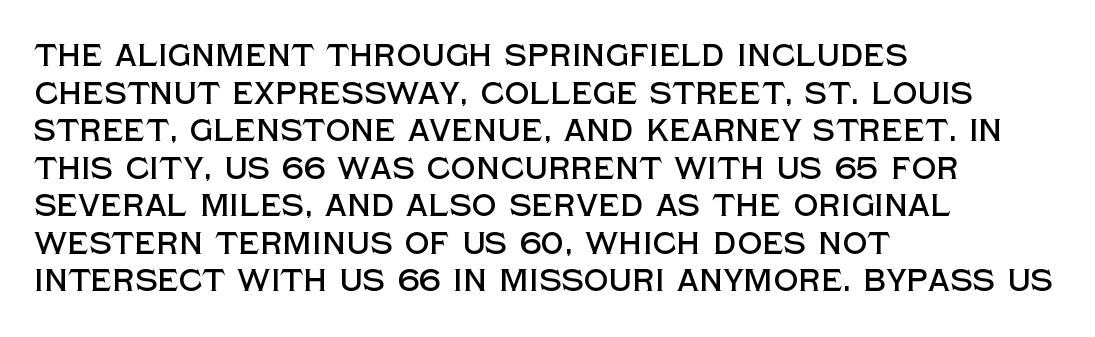
{"serif": "no", "italic": "no", "width": "normal", "x_height": "large", "monospaced": "no", "underline": "no", "align": "left", "line_spacing_ratio": 1.21, "letter_spacing": "normal", "letter_spacing_em": 0.0, "glyph_px": 31}
